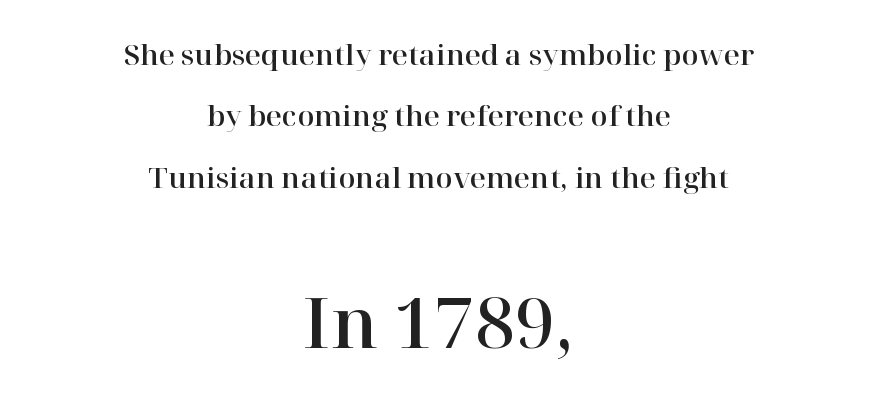
Q: Is the text italic (slanted)? A: No, it is upright.
Q: Is the typeface a serif or a sans-serif typeface? A: Serif.
Q: Is the text underlined? A: No.
Q: How is the paragraph aligned? A: Centered.
Q: Is the spacing between letters normal or unusually wide? A: Normal.
Q: Is the spacing between lines tight, normal or loose? A: Loose.
Q: Which block of text is set in a larger size, the first (top) or the second (bottom)? A: The second (bottom) one.
Q: Width (condensed, normal, or wide)? A: Normal.
Q: Stroke contrast? A: High.
Q: x-height? A: Medium.
Q: Monospaced? A: No.
